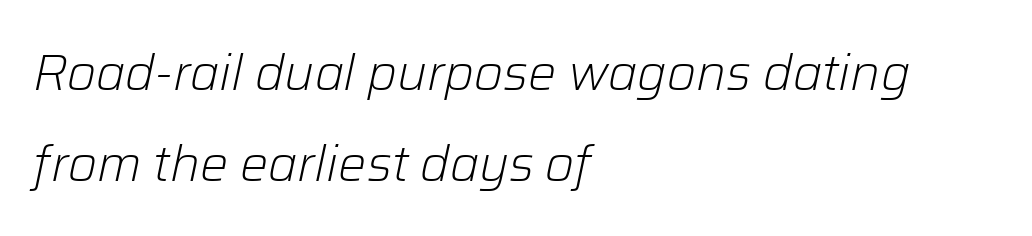
{"italic": "yes", "lean": "right", "slant_degrees": 12, "bold": "no", "weight": "light", "width": "normal", "stroke_contrast": "low", "x_height": "medium", "monospaced": "no", "underline": "no", "align": "left", "line_spacing_ratio": 1.82, "letter_spacing": "normal", "letter_spacing_em": 0.0, "glyph_px": 50}
